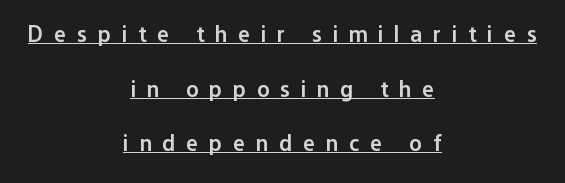
{"italic": "no", "bold": "semi", "underline": "yes", "align": "center", "line_spacing": "loose", "line_spacing_ratio": 2.37, "letter_spacing": "wide", "letter_spacing_em": 0.47, "glyph_px": 23}
